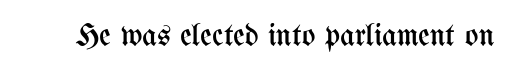
Q: Is the text bold? A: No.
Q: Is the text italic (slanted)? A: No, it is upright.
Q: Is the text underlined? A: No.
Q: Is the spacing between letters normal or unusually wide? A: Normal.
Q: Width (condensed, normal, or wide)? A: Condensed.
Q: Stroke contrast? A: Medium.
Q: x-height? A: Medium.
Q: Monospaced? A: No.
